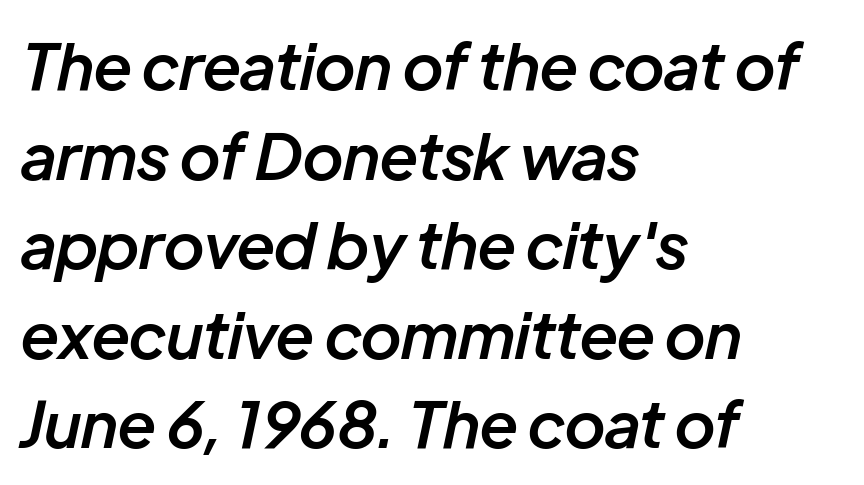
The image shows 64 px semibold type, italic (leaning right); set left-aligned, normal line spacing (1.4x), normal letter spacing, not underlined; low stroke contrast and a medium x-height.
